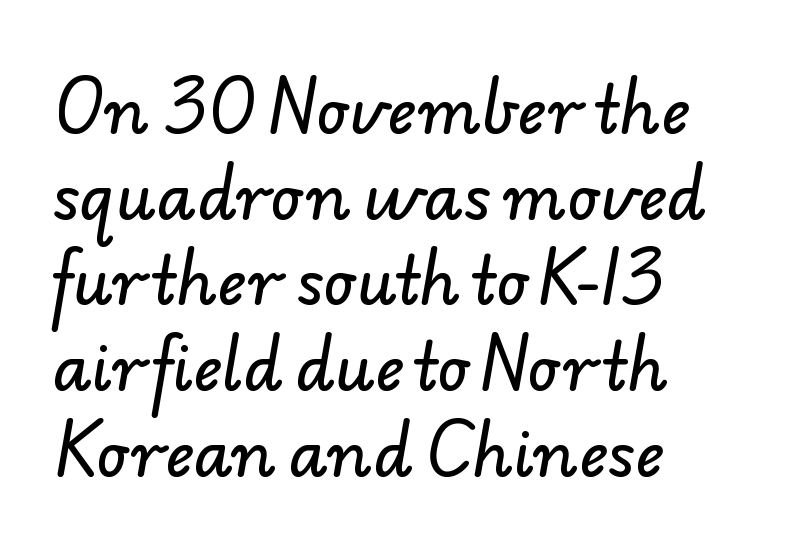
Q: Is the typeface a serif or a sans-serif typeface? A: Sans-serif.
Q: Is the text underlined? A: No.
Q: How is the paragraph aligned? A: Left-aligned.
Q: Is the spacing between letters normal or unusually wide? A: Normal.
Q: Is the spacing between lines tight, normal or loose? A: Normal.
Q: Width (condensed, normal, or wide)? A: Normal.
Q: Stroke contrast? A: Low.
Q: x-height? A: Small.
Q: Monospaced? A: No.
